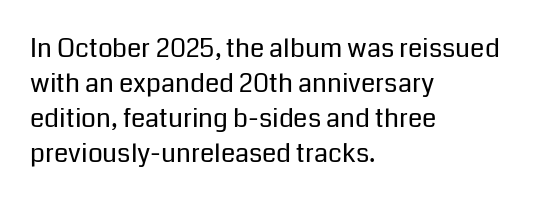
The strip under each line holds only bare page. Short note: letters normally spaced. The axis of the letterforms is exactly vertical. Line spacing here is normal. The rendering anchors every line to the left-hand side.
